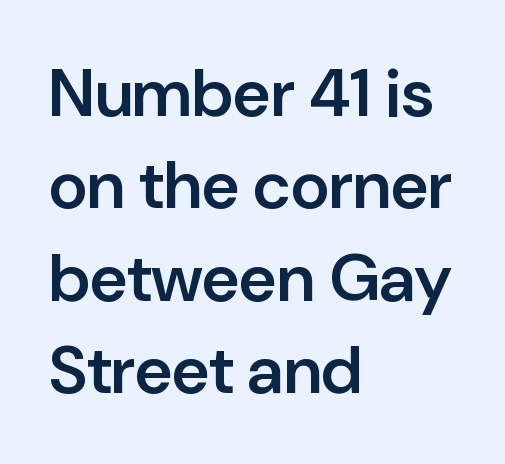
Check where the strokes stop: nothing finishes them off — pure sans. The letters stand straight up with perfectly vertical stems. The sample has been set in demibold, a notch under bold. Note the varied advance widths — an 'i' is clearly narrower than an 'm'. Unmarked baselines from the first word to the last. Whoever set this chose a conventional vertical rhythm.
